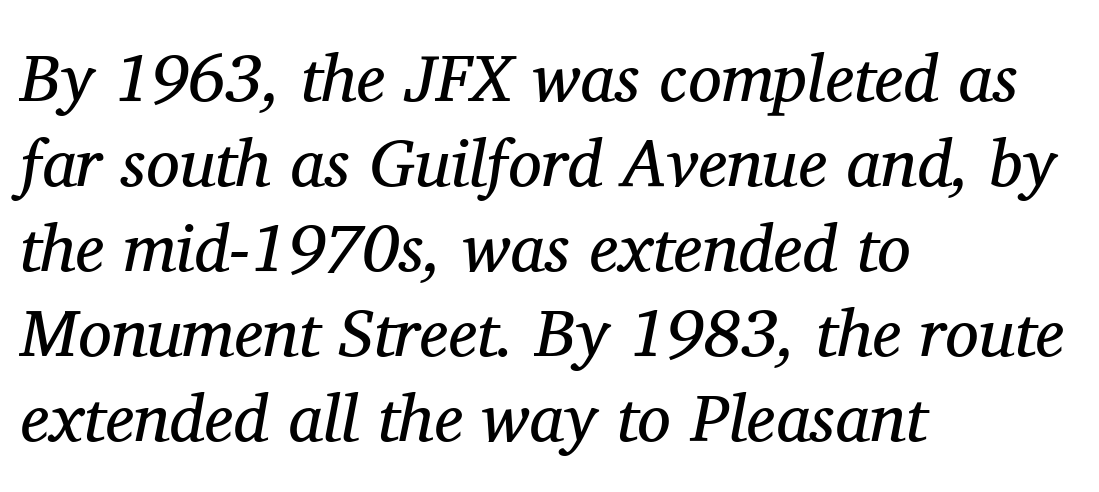
Teacher's note: observe the even left margin — that is flush-left alignment. These lines keep a tight, regular rhythm from letter to letter. Old-style or modern, the face here clearly has serifs. The space directly below the letters is spotless. Emphasis-style slanted type is in use.
